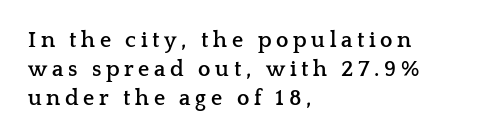
The image shows 22 px bold type, upright; set left-aligned, normal line spacing (1.32x), unusually wide letter spacing (+0.21 em), not underlined.
